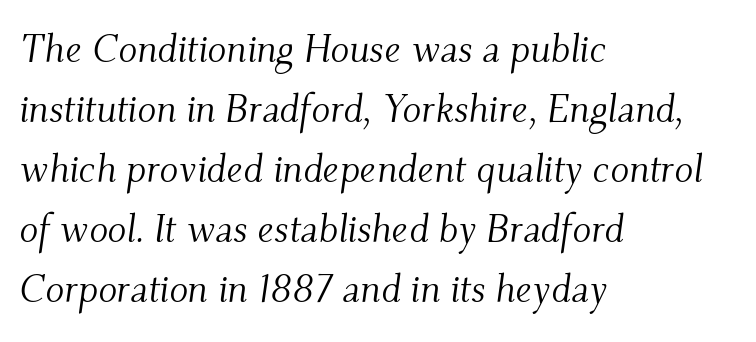
The image shows 39 px light serif type, italic (leaning right); set left-aligned, normal line spacing (1.54x), normal letter spacing, not underlined; medium stroke contrast and a small x-height.
